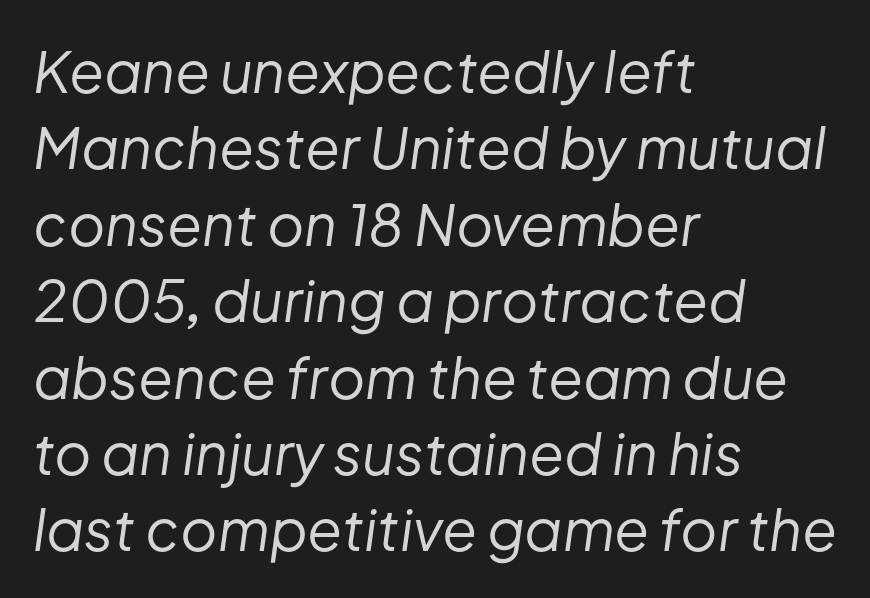
The image shows 57 px regular-weight type, italic (leaning right); set left-aligned, normal line spacing (1.34x), normal letter spacing, not underlined; low stroke contrast and a medium x-height.
